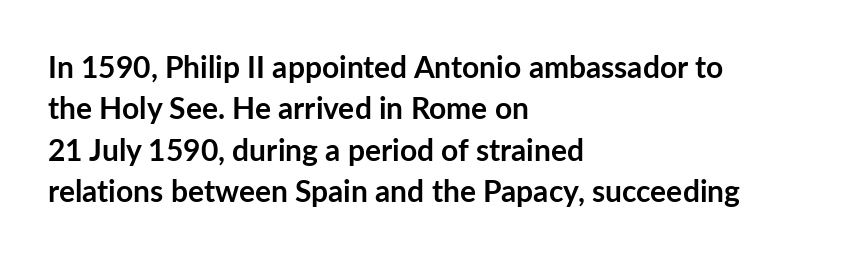
The paragraph shown leans on its left margin. The lettering holds an erect, upright posture throughout. Looks like regular typesetting: each glyph gets only the width it needs. In terms of leading, this rendering sits right in the middle. This rendering features lettering with no underline.
